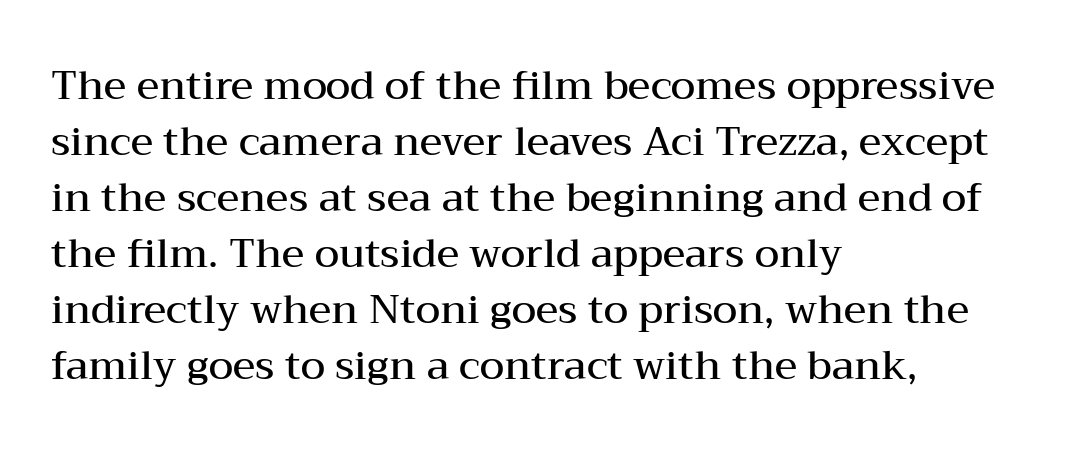
{"serif": "yes", "italic": "no", "bold": "semi", "weight": "semibold", "width": "wide", "stroke_contrast": "medium", "x_height": "medium", "monospaced": "no", "underline": "no", "align": "left", "line_spacing": "normal", "line_spacing_ratio": 1.4, "letter_spacing": "normal", "letter_spacing_em": 0.0, "glyph_px": 40}
